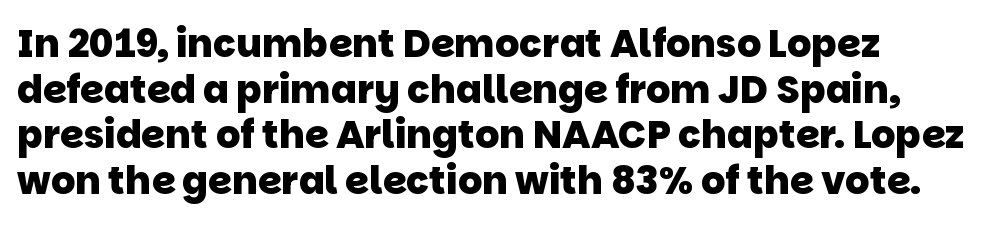
The image shows 38 px heavy sans-serif type; set left-aligned, line spacing 1.2x, normal letter spacing, not underlined; low stroke contrast and a large x-height.
